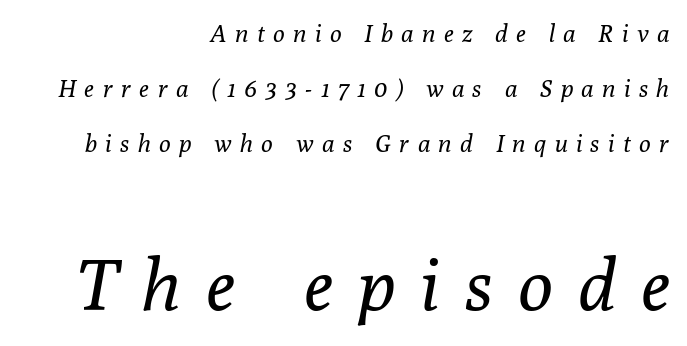
Stem width sits at or under what a default text font uses. Caption: multi-line text, flush right, ragged left. Type size steps up from the first block to the second. The typeface chosen for these lines features serifs.
